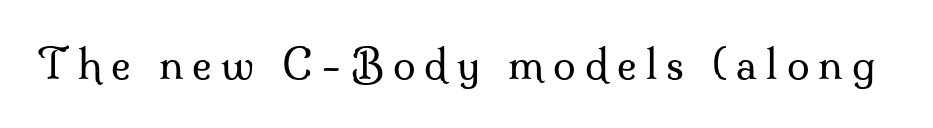
The gap between lines stays unmarked. Each letter's strokes conclude with small projecting serifs. Glyph-to-glyph distance is far greater than everyday printed text. In terms of posture, this sample is upright. The face looks like a standard text weight, possibly lighter.
